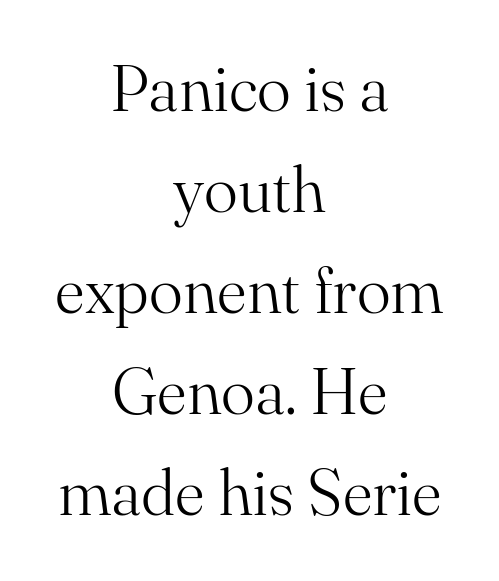
{"serif": "yes", "italic": "no", "bold": "no", "weight": "light", "width": "normal", "stroke_contrast": "medium", "x_height": "small", "monospaced": "no", "underline": "no", "align": "center", "line_spacing": "normal", "line_spacing_ratio": 1.58, "letter_spacing": "normal", "letter_spacing_em": 0.0, "glyph_px": 64}
